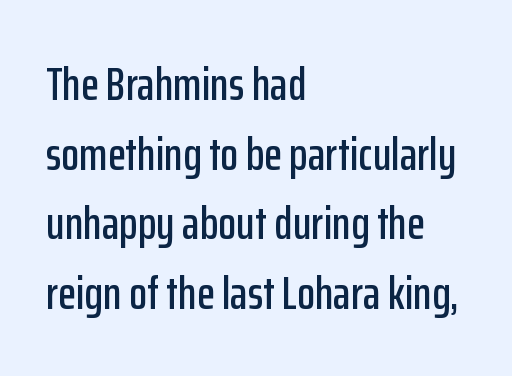
{"serif": "no", "italic": "no", "width": "condensed", "stroke_contrast": "low", "x_height": "medium", "monospaced": "no", "underline": "no", "align": "left", "line_spacing": "normal", "line_spacing_ratio": 1.48, "letter_spacing": "normal", "letter_spacing_em": 0.0, "glyph_px": 47}
